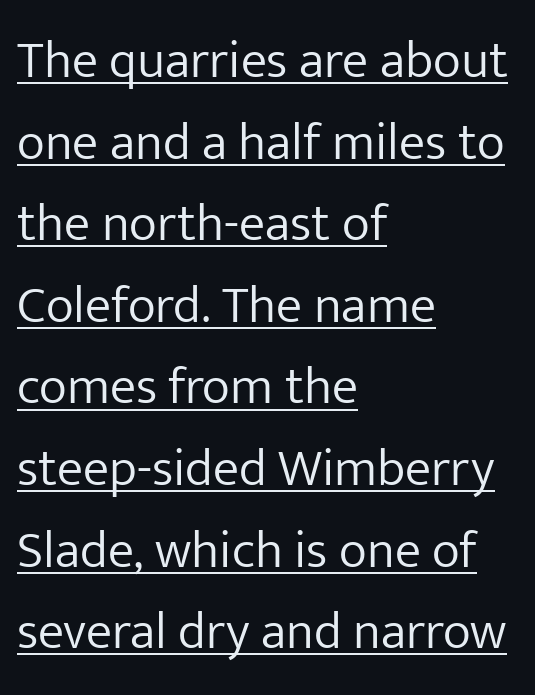
The words here are underlined. Bold? No — there's no thickening of the strokes. Compared with typical body copy, the letter spacing here is the same. You could not count columns in this text — the font is proportionally spaced. Is the block centered? No — it sits flush against the left margin. Unlike italic type, these characters show no tilt at all.
